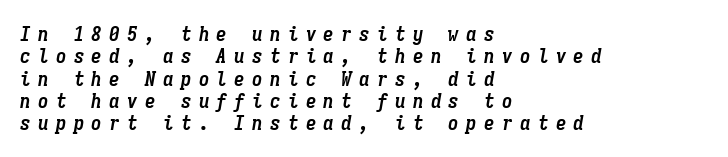
The image shows 21 px bold type, italic (leaning right); set left-aligned, tight line spacing (1.06x), unusually wide letter spacing (+0.35 em), not underlined.
